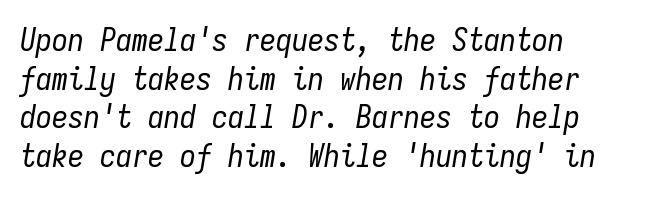
Looks like terminal output: every glyph gets an equal slot. Short and long lines alike share a common starting point at left. Unbolded letterforms with no extra heft. Letters rest on an invisible, unmarked baseline. No extra tracking has been applied to these lines.
